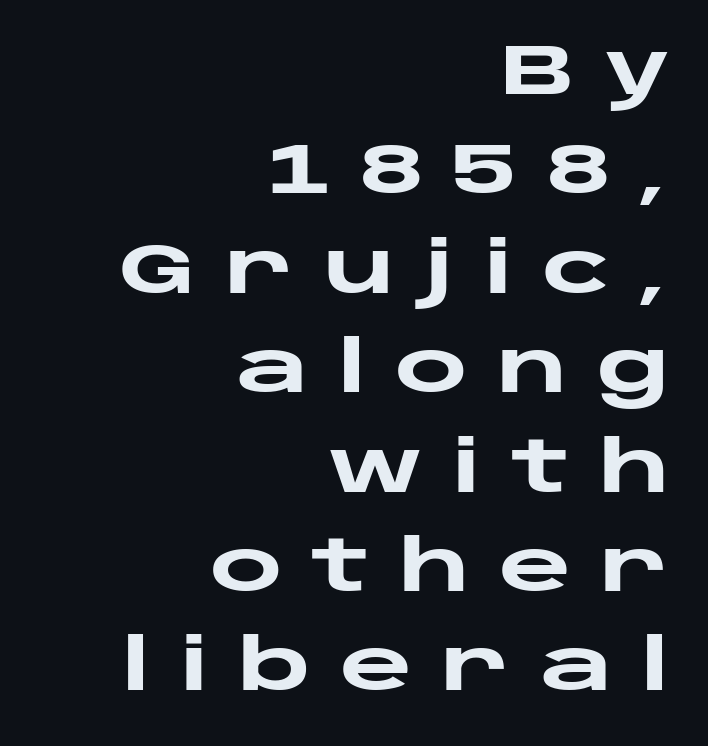
Q: Is the text bold? A: Yes.
Q: Is the text italic (slanted)? A: No, it is upright.
Q: Is the typeface a serif or a sans-serif typeface? A: Sans-serif.
Q: Is the text underlined? A: No.
Q: How is the paragraph aligned? A: Right-aligned.
Q: Is the spacing between letters normal or unusually wide? A: Unusually wide.
Q: Is the spacing between lines tight, normal or loose? A: Normal.
Q: Width (condensed, normal, or wide)? A: Wide.
Q: Stroke contrast? A: Low.
Q: x-height? A: Large.
Q: Monospaced? A: No.
